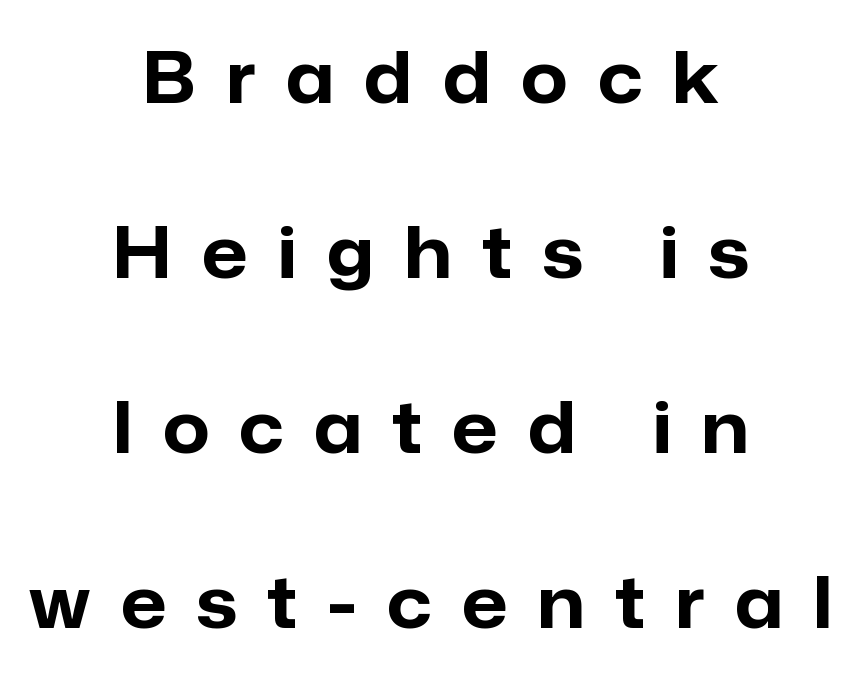
{"serif": "no", "italic": "no", "bold": "yes", "weight": "bold", "width": "normal", "stroke_contrast": "low", "x_height": "medium", "monospaced": "no", "underline": "no", "align": "center", "line_spacing": "loose", "line_spacing_ratio": 2.43, "letter_spacing": "wide", "letter_spacing_em": 0.42, "glyph_px": 72}
